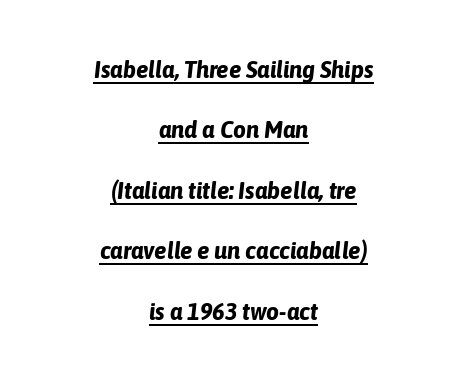
{"italic": "yes", "lean": "right", "slant_degrees": 6, "bold": "yes", "underline": "yes", "align": "center", "line_spacing": "loose", "line_spacing_ratio": 2.42, "letter_spacing": "normal", "letter_spacing_em": 0.0, "glyph_px": 25}
